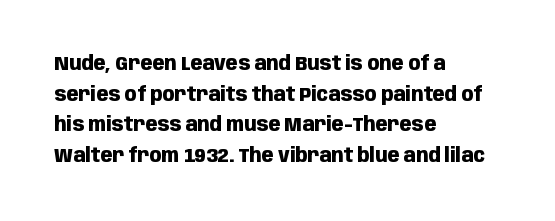
Q: Is the text bold? A: Yes.
Q: Is the text italic (slanted)? A: No, it is upright.
Q: Is the text underlined? A: No.
Q: How is the paragraph aligned? A: Left-aligned.
Q: Is the spacing between letters normal or unusually wide? A: Normal.
Q: Is the spacing between lines tight, normal or loose? A: Normal.
